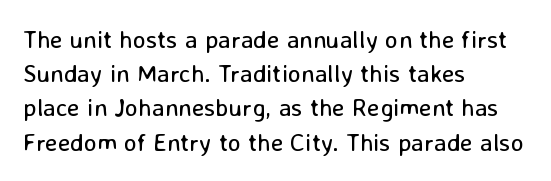
The area under the type is left untouched. A roman cut, with each character standing at attention. Observe the ordinary spacing: letters are neighbours, not strangers. Notice how the passage keeps a crisp vertical edge on the left only.
